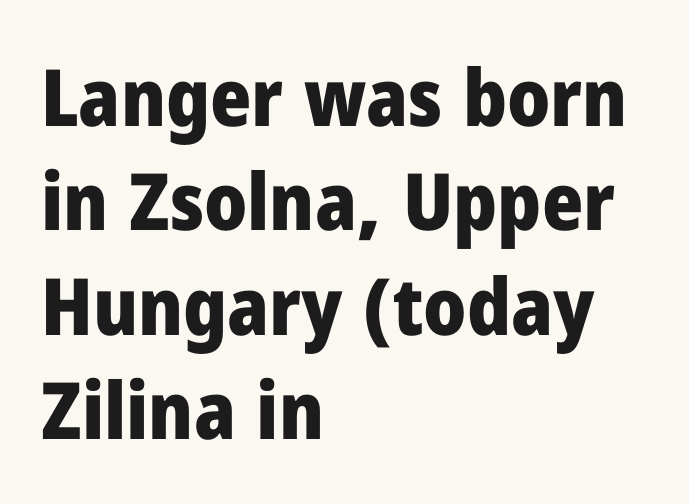
The image shows 79 px heavy sans-serif type, upright; set left-aligned, normal line spacing (1.32x), normal letter spacing, not underlined; low stroke contrast and a medium x-height.
